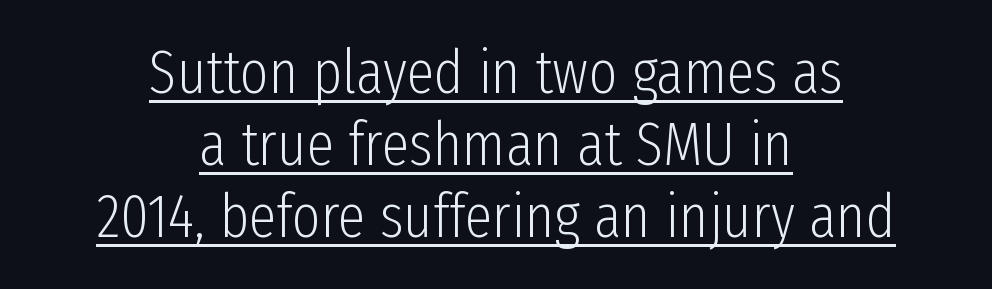
The image shows 62 px light, condensed sans-serif type, upright; set centered, line spacing 1.16x, normal letter spacing, underlined; low stroke contrast and a medium x-height.
